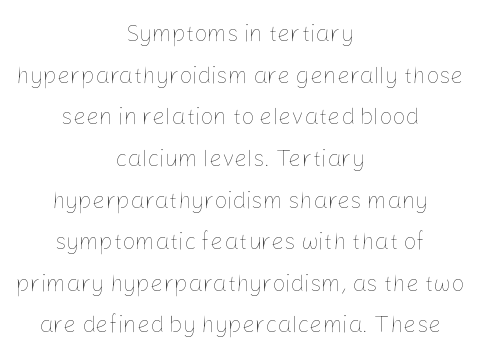
Standard letterfit; no display-style spreading of the glyphs. If you drew a line through each stem, it would be perfectly vertical. Short and long lines alike share a common midpoint. This is not heavy type; no bold has been used.
